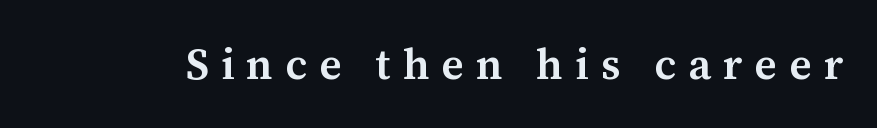
Proportional: the letters do not fall into vertical columns. Caption: semibold face, moderately heavy strokes. Quick note: not italic, upright. Is the letter spacing exaggerated? Yes — the characters are pushed far apart.
